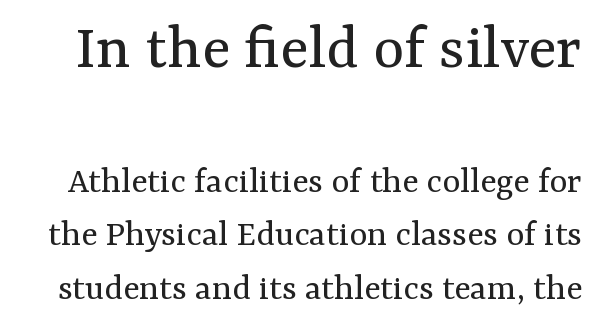
{"serif": "yes", "italic": "no", "bold": "no", "weight": "regular", "width": "normal", "stroke_contrast": "medium", "x_height": "medium", "monospaced": "no", "underline": "no", "line_spacing": "normal", "line_spacing_ratio": 1.41, "letter_spacing": "normal", "letter_spacing_em": 0.0, "larger_block": "first", "size_ratio": 1.74, "glyph_px": 66}
